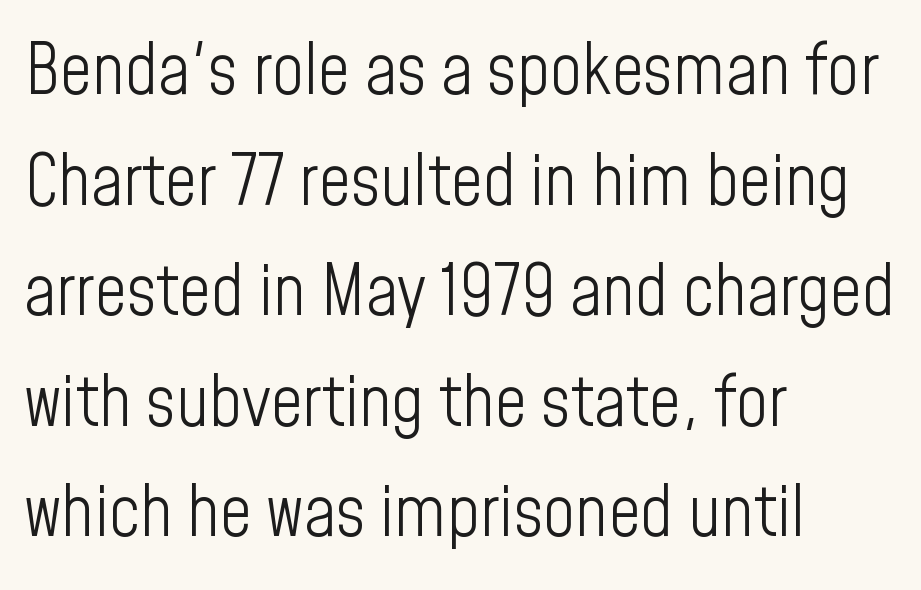
{"serif": "no", "italic": "no", "bold": "no", "weight": "light", "width": "condensed", "stroke_contrast": "low", "x_height": "medium", "monospaced": "no", "underline": "no", "align": "left", "line_spacing": "normal", "line_spacing_ratio": 1.58, "letter_spacing": "normal", "letter_spacing_em": 0.0, "glyph_px": 70}
